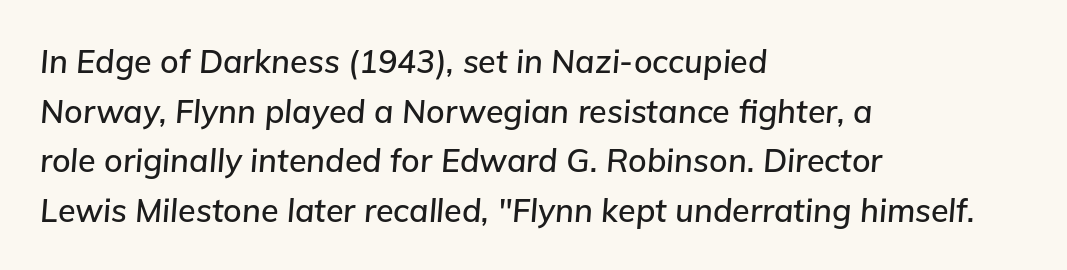
{"italic": "yes", "lean": "right", "slant_degrees": 5, "width": "normal", "stroke_contrast": "low", "x_height": "medium", "monospaced": "no", "underline": "no", "align": "left", "line_spacing": "normal", "line_spacing_ratio": 1.55, "letter_spacing": "normal", "letter_spacing_em": 0.0, "glyph_px": 32}
